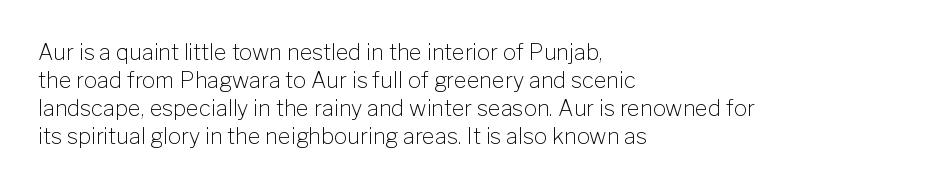
Q: Is the text bold? A: No.
Q: Is the text italic (slanted)? A: No, it is upright.
Q: Is the text underlined? A: No.
Q: How is the paragraph aligned? A: Left-aligned.
Q: Is the spacing between letters normal or unusually wide? A: Normal.
Q: Is the spacing between lines tight, normal or loose? A: Normal.
